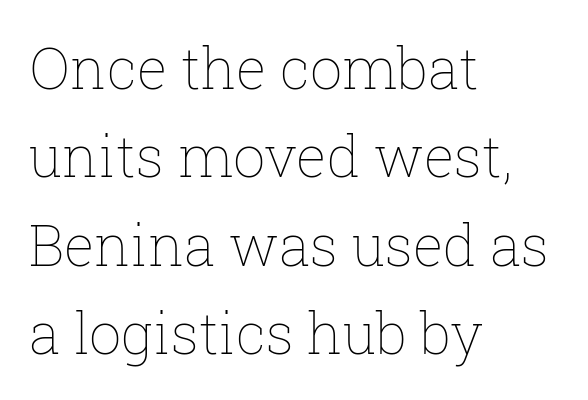
The letters stand upright; this is a roman face. The baseline area is clear. A typesetter would call this proportional, since set widths differ per character. The type is set solid horizontally, with unmodified tracking.
